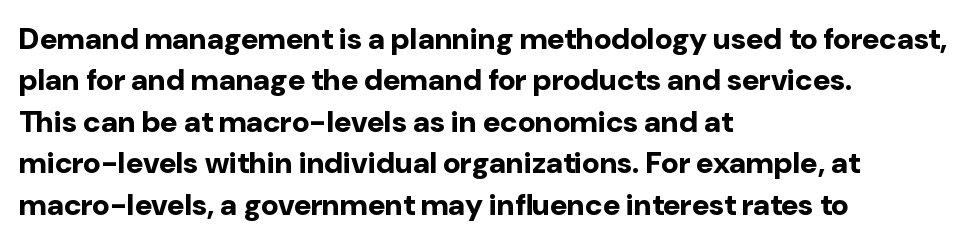
The image shows 30 px bold sans-serif type, upright; set left-aligned, normal line spacing (1.38x), normal letter spacing, not underlined; low stroke contrast and a medium x-height.
